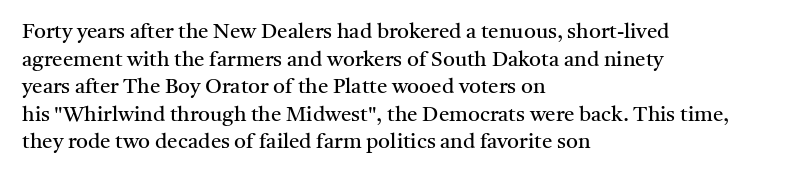
Q: Is the text bold? A: No.
Q: Is the text italic (slanted)? A: No, it is upright.
Q: Is the text underlined? A: No.
Q: How is the paragraph aligned? A: Left-aligned.
Q: Is the spacing between letters normal or unusually wide? A: Normal.
Q: Is the spacing between lines tight, normal or loose? A: Normal.
